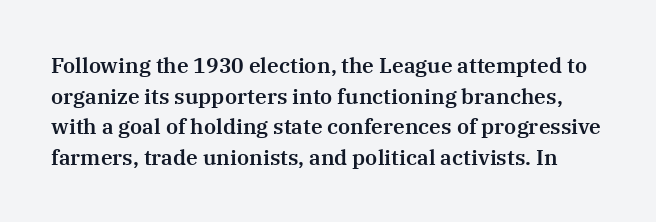
Q: Is the text italic (slanted)? A: No, it is upright.
Q: Is the text underlined? A: No.
Q: Is the spacing between letters normal or unusually wide? A: Normal.
Q: Is the spacing between lines tight, normal or loose? A: Normal.
